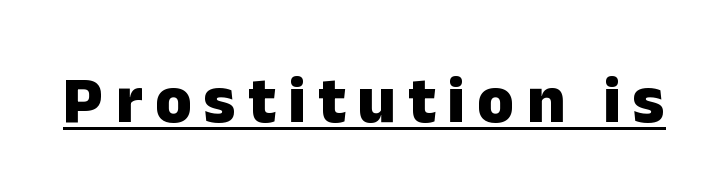
Q: Is the text bold? A: Yes.
Q: Is the text italic (slanted)? A: No, it is upright.
Q: Is the typeface a serif or a sans-serif typeface? A: Sans-serif.
Q: Is the text underlined? A: Yes.
Q: Width (condensed, normal, or wide)? A: Normal.
Q: Stroke contrast? A: Low.
Q: x-height? A: Medium.
Q: Monospaced? A: No.
